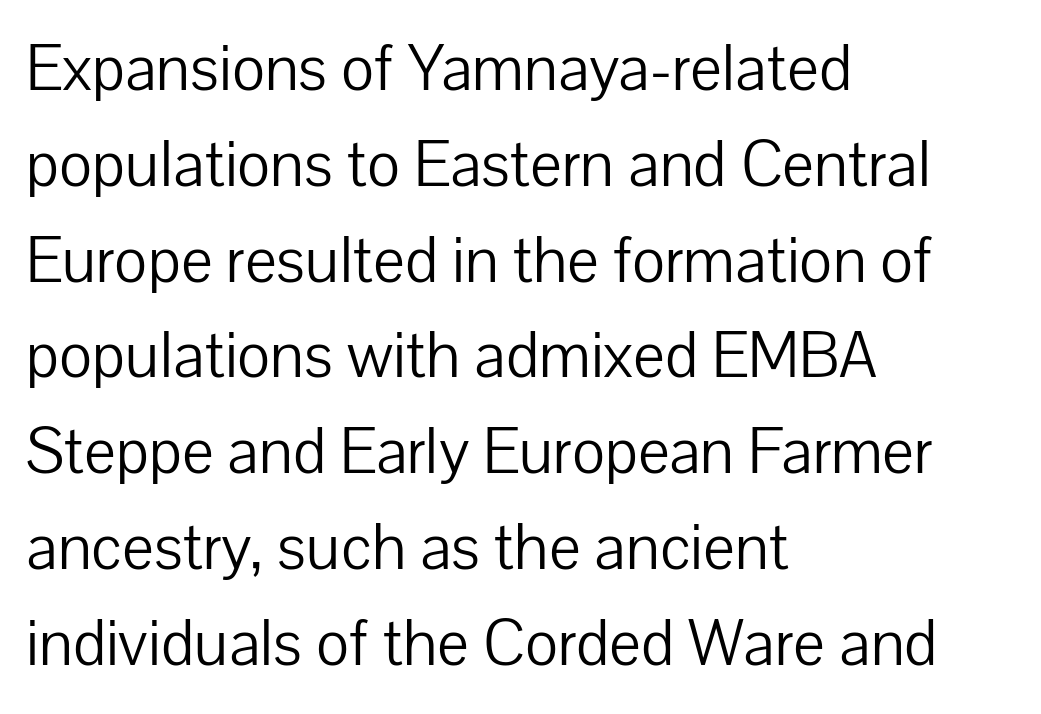
The image shows 67 px light sans-serif type, upright; set left-aligned, normal line spacing (1.43x), normal letter spacing, not underlined; low stroke contrast and a medium x-height.
